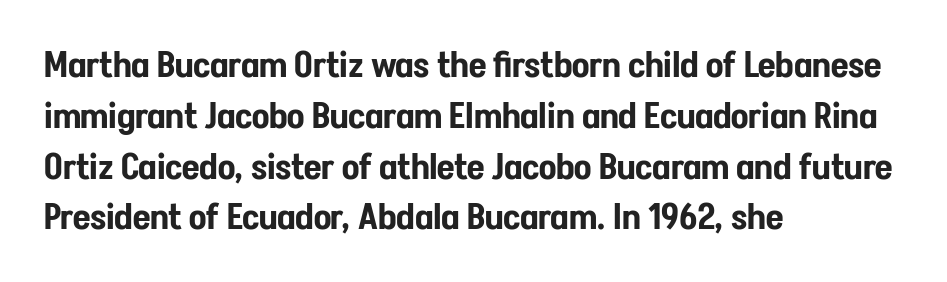
The image shows 36 px condensed sans-serif type, upright; set left-aligned, normal line spacing (1.41x), normal letter spacing, not underlined; low stroke contrast and a medium x-height.
